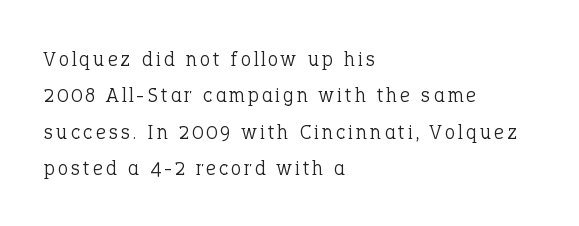
Posture: upright roman. The passage shown is not underscored anywhere. The passage shown is not bold in any degree. Line starts are locked; line ends wander.
